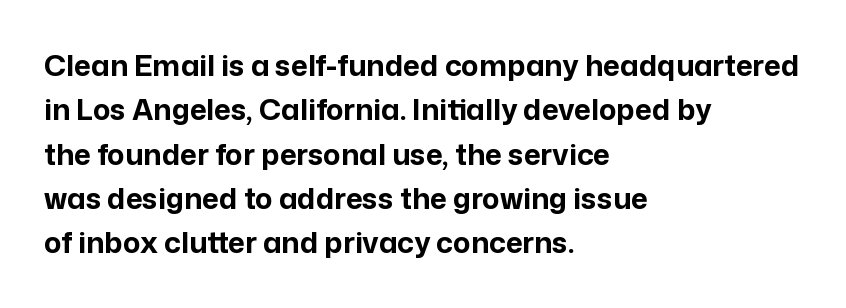
Q: Is the text bold? A: Yes.
Q: Is the text italic (slanted)? A: No, it is upright.
Q: Is the typeface a serif or a sans-serif typeface? A: Sans-serif.
Q: Is the text underlined? A: No.
Q: How is the paragraph aligned? A: Left-aligned.
Q: Is the spacing between letters normal or unusually wide? A: Normal.
Q: Is the spacing between lines tight, normal or loose? A: Normal.
Q: Width (condensed, normal, or wide)? A: Normal.
Q: Stroke contrast? A: Low.
Q: x-height? A: Medium.
Q: Monospaced? A: No.
